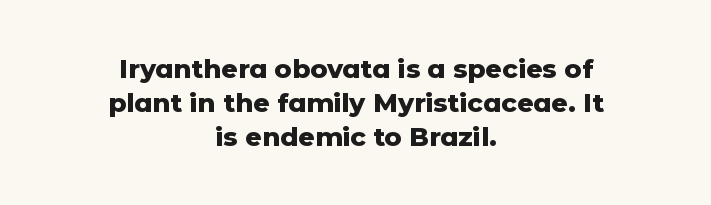
Q: Is the text bold? A: Yes.
Q: Is the text italic (slanted)? A: No, it is upright.
Q: Is the text underlined? A: No.
Q: How is the paragraph aligned? A: Centered.
Q: Is the spacing between letters normal or unusually wide? A: Normal.
Q: Is the spacing between lines tight, normal or loose? A: Normal.
